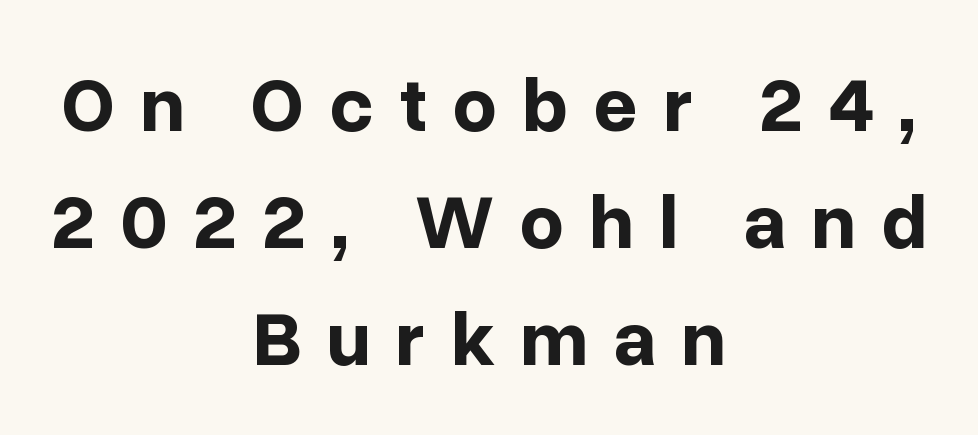
Q: Is the text bold? A: Yes.
Q: Is the text italic (slanted)? A: No, it is upright.
Q: Is the typeface a serif or a sans-serif typeface? A: Sans-serif.
Q: Is the text underlined? A: No.
Q: How is the paragraph aligned? A: Centered.
Q: Is the spacing between letters normal or unusually wide? A: Unusually wide.
Q: Is the spacing between lines tight, normal or loose? A: Normal.
Q: Width (condensed, normal, or wide)? A: Normal.
Q: Stroke contrast? A: Low.
Q: x-height? A: Medium.
Q: Monospaced? A: No.
